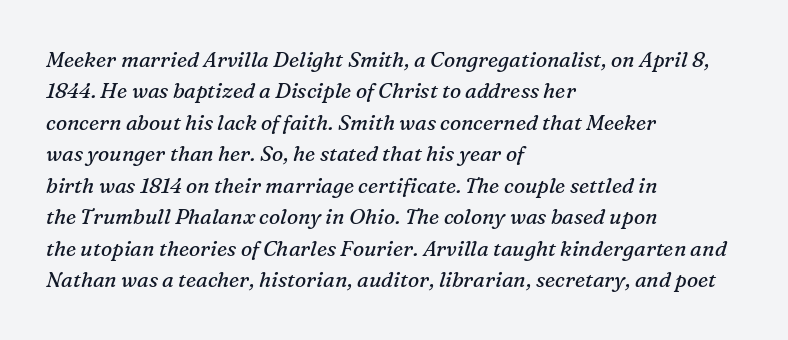
{"italic": "yes", "lean": "right", "slant_degrees": 16, "bold": "no", "underline": "no", "align": "left", "line_spacing": "normal", "line_spacing_ratio": 1.5, "letter_spacing": "normal", "letter_spacing_em": 0.0, "glyph_px": 21}
